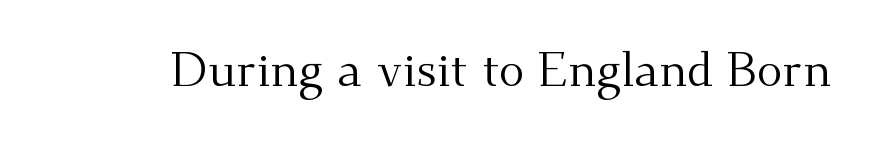
The image shows 48 px regular-weight serif type, upright; set normal letter spacing, not underlined; medium stroke contrast and a small x-height.
